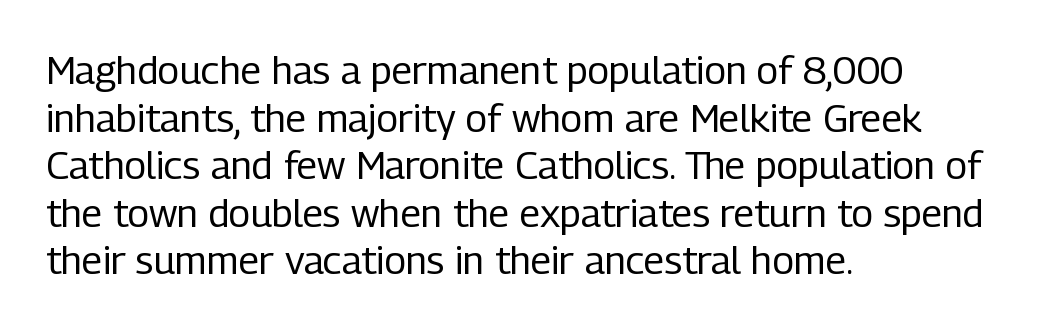
Think of a printed novel: that variable character pitch is what you see here. Does extra space separate the letters? No, they use regular spacing. Notice how the stems are strictly vertical — no italics here. Where is the straight margin? On the left. The zone under the glyphs is completely vacant. This is not heavy type; no bold has been used.
